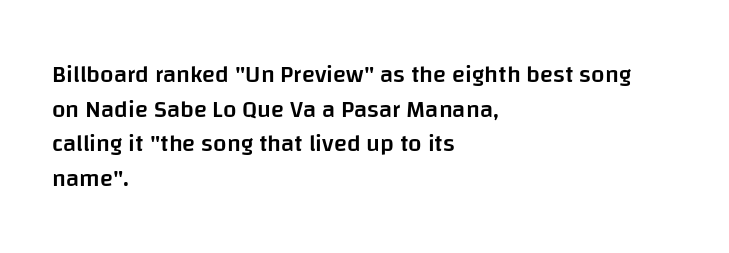
The image shows 24 px text type, upright; set left-aligned, normal line spacing (1.44x), normal letter spacing, not underlined.
